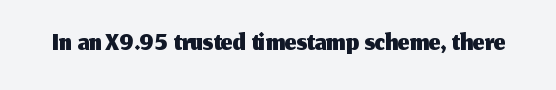
The specimen reads as upright at a glance. No word sits above an underline. Look at the bottom of the vertical strokes: they stop flat, with no serifs. The type is set solid horizontally, with unmodified tracking.
